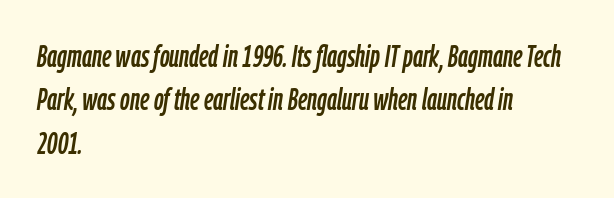
The image shows 30 px condensed type, italic (leaning right); set left-aligned, normal line spacing (1.45x), normal letter spacing, not underlined; low stroke contrast and a medium x-height.
